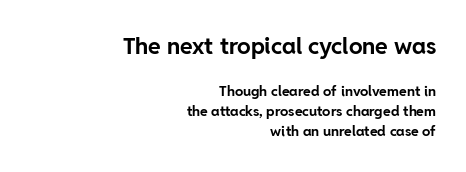
The image shows 23 px bold type, upright; set right-aligned, normal line spacing (1.43x), normal letter spacing, not underlined; the first (top) block is 1.64x larger.
